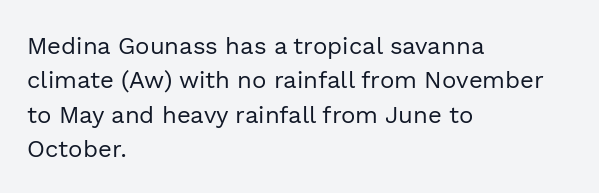
The image shows 24 px text type, upright; set left-aligned, normal line spacing (1.43x), normal letter spacing, not underlined.
